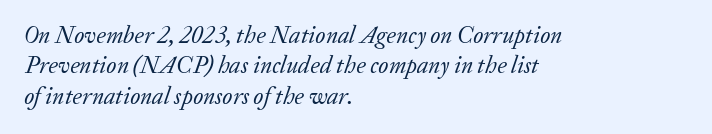
{"italic": "yes", "lean": "right", "slant_degrees": 20, "bold": "no", "underline": "no", "align": "left", "line_spacing": "normal", "line_spacing_ratio": 1.27, "letter_spacing": "normal", "letter_spacing_em": 0.0, "glyph_px": 24}
